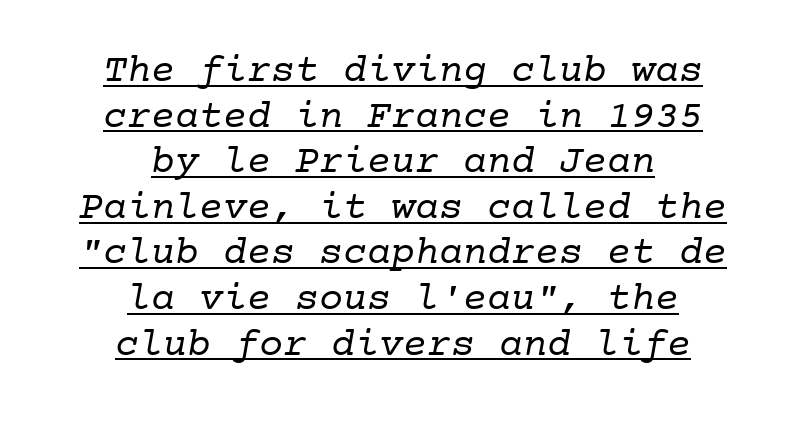
Q: Is the text bold? A: No.
Q: Is the typeface a serif or a sans-serif typeface? A: Serif.
Q: Is the text underlined? A: Yes.
Q: How is the paragraph aligned? A: Centered.
Q: Is the spacing between letters normal or unusually wide? A: Normal.
Q: Is the spacing between lines tight, normal or loose? A: Tight.
Q: Width (condensed, normal, or wide)? A: Normal.
Q: Stroke contrast? A: Low.
Q: x-height? A: Medium.
Q: Monospaced? A: Yes.
